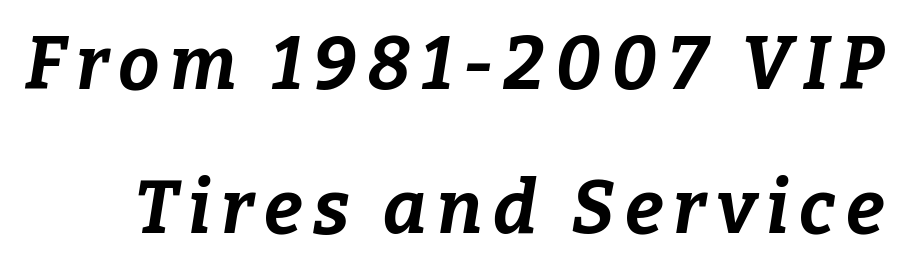
Think of a printed novel: that variable character pitch is what you see here. The designer dialed line spacing up above the default. You'd pick this weight for a headline — it's a proper bold. The area under the type is left untouched.
